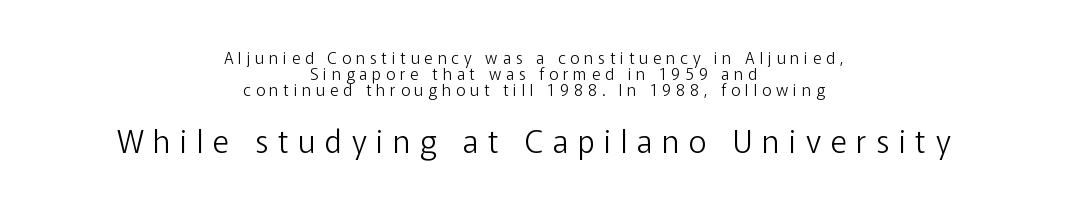
Horizontal alignment here is central, giving a formal, balanced look. Rule under the text: the space is simply empty. These two chunks differ in scale, with the bottom chunk taking the larger measure. Stroke terminals: plain, sans-serif.
